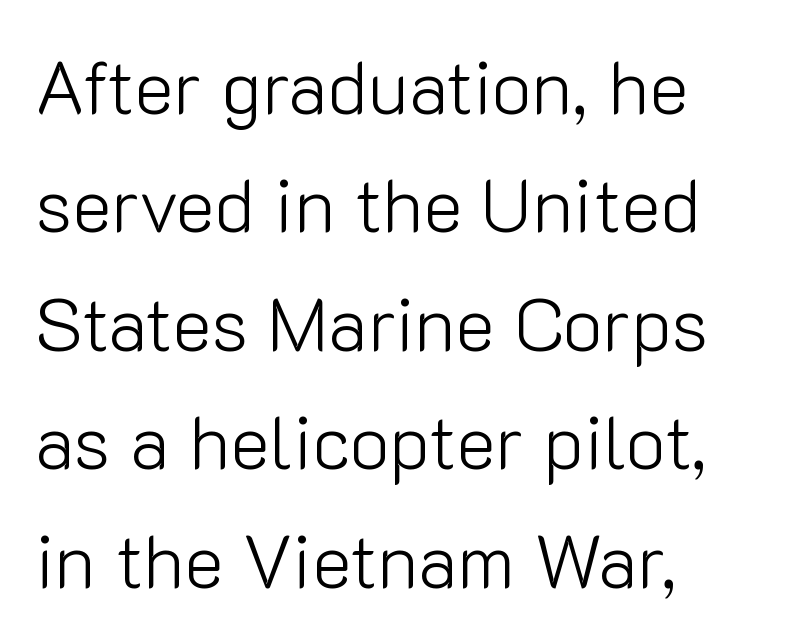
Q: Is the text bold? A: No.
Q: Is the text italic (slanted)? A: No, it is upright.
Q: Is the typeface a serif or a sans-serif typeface? A: Sans-serif.
Q: Is the text underlined? A: No.
Q: How is the paragraph aligned? A: Left-aligned.
Q: Is the spacing between letters normal or unusually wide? A: Normal.
Q: Is the spacing between lines tight, normal or loose? A: Normal.
Q: Width (condensed, normal, or wide)? A: Normal.
Q: Stroke contrast? A: Low.
Q: x-height? A: Medium.
Q: Monospaced? A: No.
